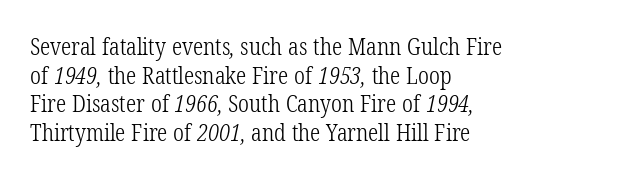
Q: Is the text bold? A: No.
Q: Is the text underlined? A: No.
Q: How is the paragraph aligned? A: Left-aligned.
Q: Is the spacing between letters normal or unusually wide? A: Normal.
